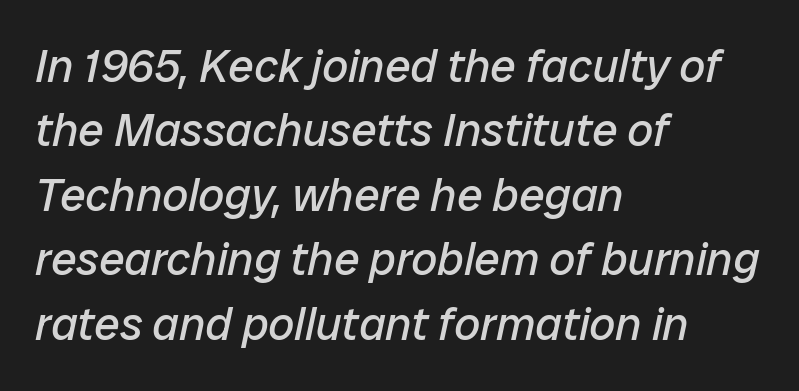
The image shows 46 px regular-weight type, italic (leaning right); set left-aligned, normal line spacing (1.4x), normal letter spacing, not underlined; low stroke contrast and a medium x-height.
